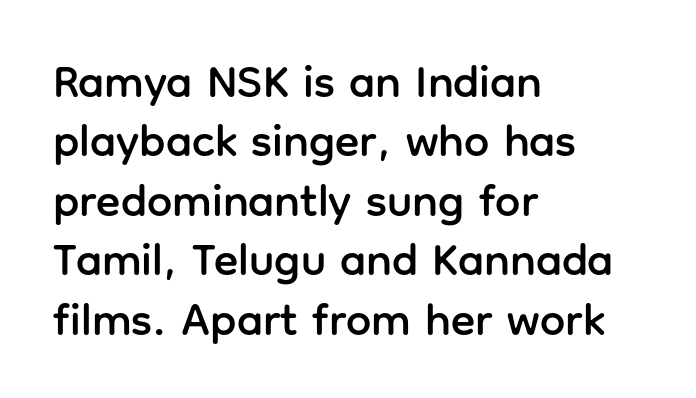
The font family rendered here belongs to the sans-serif group. The rows are spaced the way most documents space them. This sample has the flowing, uneven cadence of proportional lettering. Posture: straight, roman, zero tilt.
